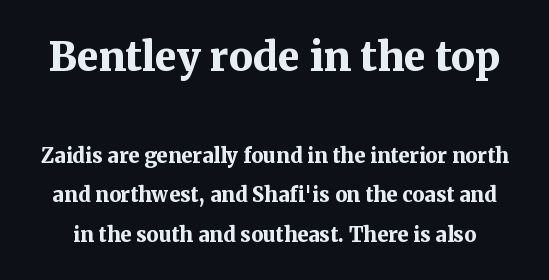
{"serif": "yes", "italic": "no", "bold": "yes", "weight": "bold", "width": "normal", "stroke_contrast": "medium", "x_height": "medium", "monospaced": "no", "underline": "no", "line_spacing": "loose", "line_spacing_ratio": 1.99, "letter_spacing": "normal", "letter_spacing_em": 0.0, "larger_block": "first", "size_ratio": 2.0, "glyph_px": 40}
